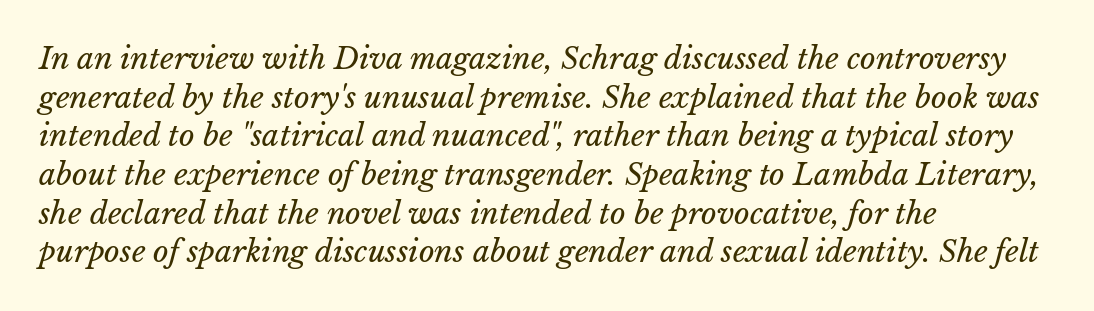
{"bold": "no", "weight": "regular", "width": "normal", "stroke_contrast": "low", "x_height": "medium", "monospaced": "no", "underline": "no", "align": "left", "line_spacing": "normal", "line_spacing_ratio": 1.29, "letter_spacing": "normal", "letter_spacing_em": 0.0, "glyph_px": 30}
